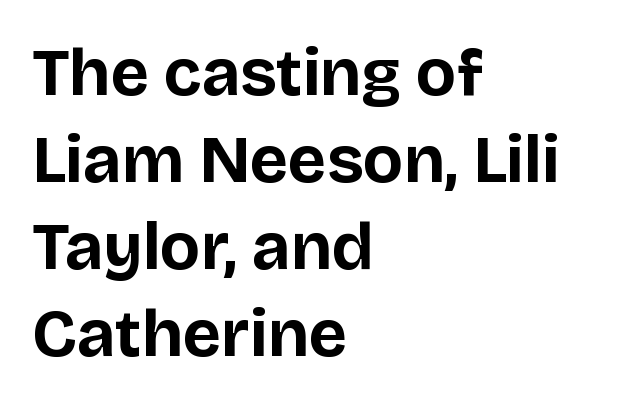
This rendering employs a face without finishing strokes, i.e., a sans-serif. Leading: standard. Each line starts at the same left margin while the right side varies. Each letter keeps its own natural width here, so spacing adapts to shape. The baseline area is clear.
